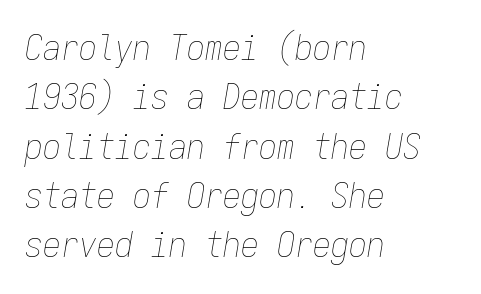
The image shows 36 px thin, condensed type, italic (leaning right), monospaced; set left-aligned, normal line spacing (1.37x), normal letter spacing, not underlined; low stroke contrast and a medium x-height.
